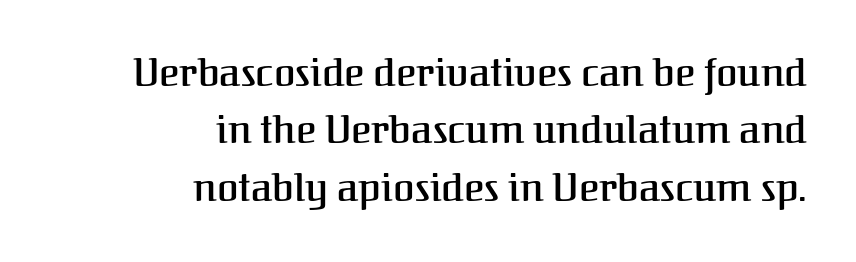
{"serif": "yes", "italic": "no", "width": "normal", "stroke_contrast": "medium", "x_height": "medium", "monospaced": "no", "underline": "no", "align": "right", "line_spacing": "normal", "line_spacing_ratio": 1.47, "letter_spacing": "normal", "letter_spacing_em": 0.0, "glyph_px": 39}
